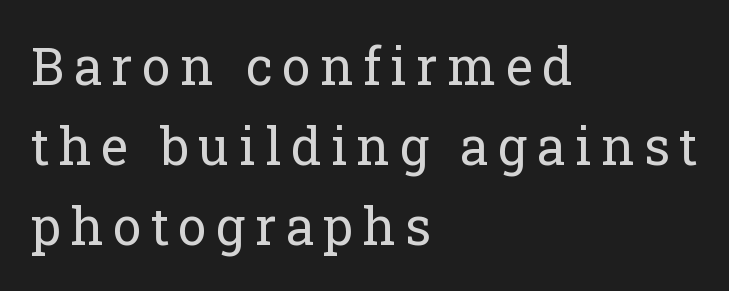
{"serif": "yes", "italic": "no", "bold": "no", "weight": "regular", "width": "normal", "stroke_contrast": "low", "x_height": "medium", "monospaced": "no", "underline": "no", "align": "left", "line_spacing": "normal", "line_spacing_ratio": 1.57, "glyph_px": 51}
